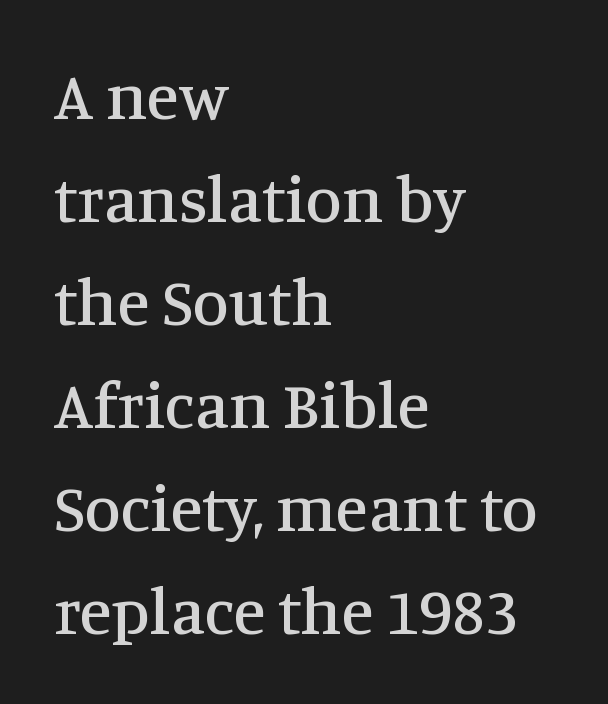
{"serif": "yes", "italic": "no", "width": "normal", "stroke_contrast": "medium", "x_height": "large", "monospaced": "no", "underline": "no", "align": "left", "line_spacing": "normal", "line_spacing_ratio": 1.56, "letter_spacing": "normal", "letter_spacing_em": 0.0, "glyph_px": 66}
